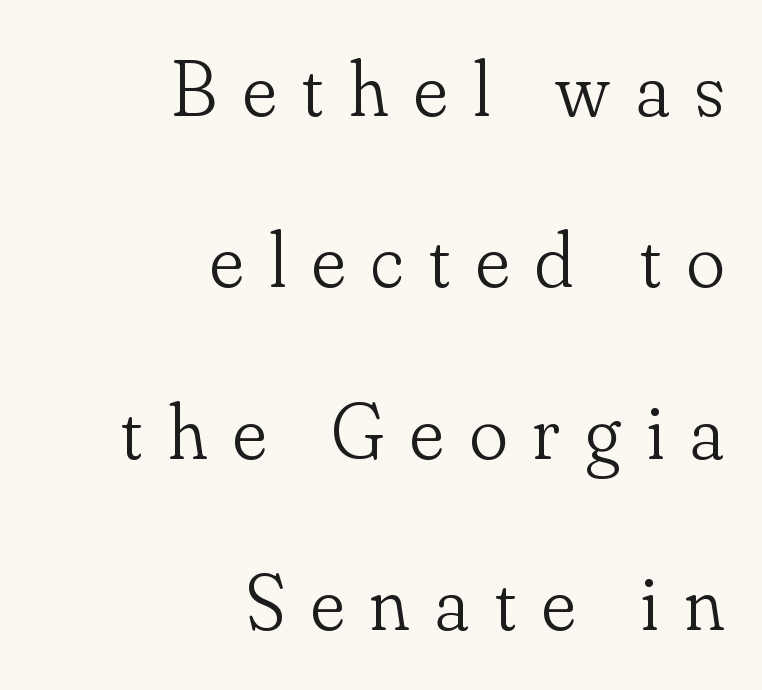
{"serif": "yes", "italic": "no", "bold": "no", "weight": "light", "width": "normal", "stroke_contrast": "low", "x_height": "small", "monospaced": "no", "underline": "no", "align": "right", "line_spacing": "loose", "line_spacing_ratio": 2.17, "letter_spacing": "wide", "letter_spacing_em": 0.33, "glyph_px": 79}
